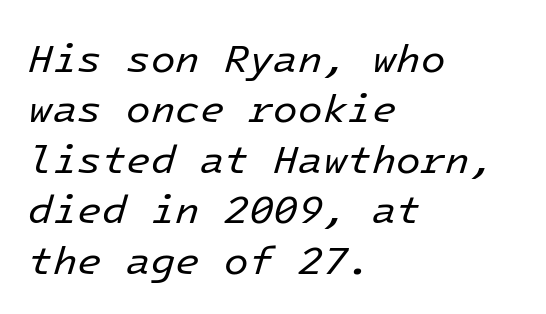
{"italic": "yes", "lean": "right", "slant_degrees": 16, "bold": "no", "weight": "regular", "width": "normal", "stroke_contrast": "low", "x_height": "medium", "underline": "no", "align": "left", "line_spacing": "normal", "line_spacing_ratio": 1.26, "letter_spacing": "normal", "letter_spacing_em": 0.0, "glyph_px": 40}
